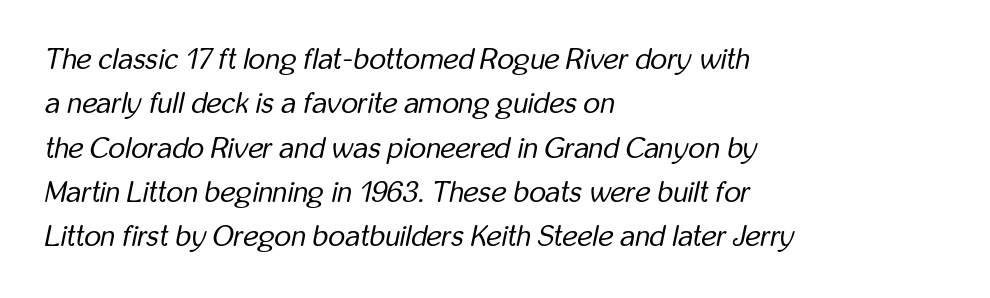
Q: Is the text bold? A: No.
Q: Is the text italic (slanted)? A: Yes, it leans right by about 12 degrees.
Q: Is the text underlined? A: No.
Q: How is the paragraph aligned? A: Left-aligned.
Q: Is the spacing between letters normal or unusually wide? A: Normal.
Q: Is the spacing between lines tight, normal or loose? A: Normal.
Q: Width (condensed, normal, or wide)? A: Condensed.
Q: Stroke contrast? A: Low.
Q: x-height? A: Medium.
Q: Monospaced? A: No.
